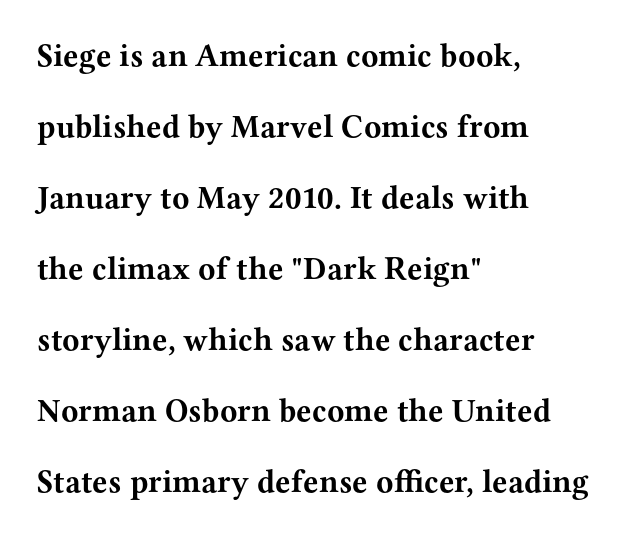
The image shows 32 px bold, wide serif type, upright; set left-aligned, loose line spacing (2.22x), normal letter spacing, not underlined; medium stroke contrast and a medium x-height.
